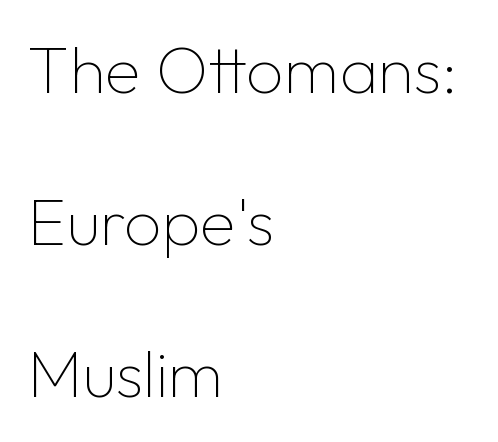
{"serif": "no", "italic": "no", "bold": "no", "weight": "thin", "width": "normal", "stroke_contrast": "low", "x_height": "medium", "monospaced": "no", "underline": "no", "align": "left", "line_spacing": "loose", "line_spacing_ratio": 2.3, "letter_spacing": "normal", "letter_spacing_em": 0.0, "glyph_px": 66}
